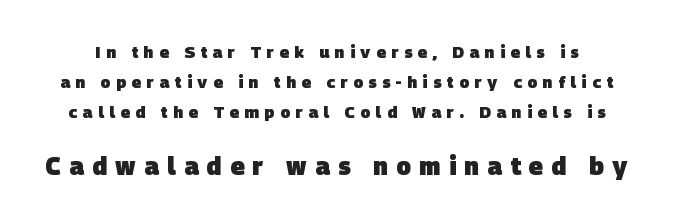
Q: Is the text bold? A: Yes.
Q: Is the text underlined? A: No.
Q: Is the spacing between letters normal or unusually wide? A: Unusually wide.
Q: Which block of text is set in a larger size, the first (top) or the second (bottom)? A: The second (bottom) one.
